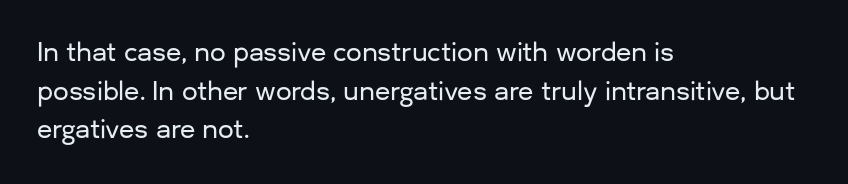
{"italic": "no", "underline": "no", "align": "left", "line_spacing": "normal", "line_spacing_ratio": 1.55, "letter_spacing": "normal", "letter_spacing_em": 0.0, "glyph_px": 25}
